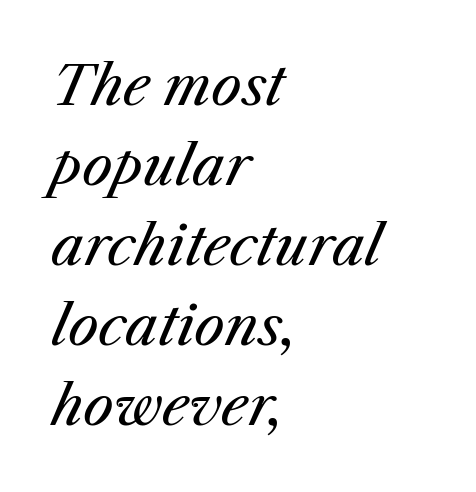
Default kerning and tracking; the words read as compact shapes. If you drew a line through each stem, it would be angled. This is not heavy type; no bold has been used. Note the varied advance widths — an 'i' is clearly narrower than an 'm'. Glance below the letters and you will spot only blank space.
